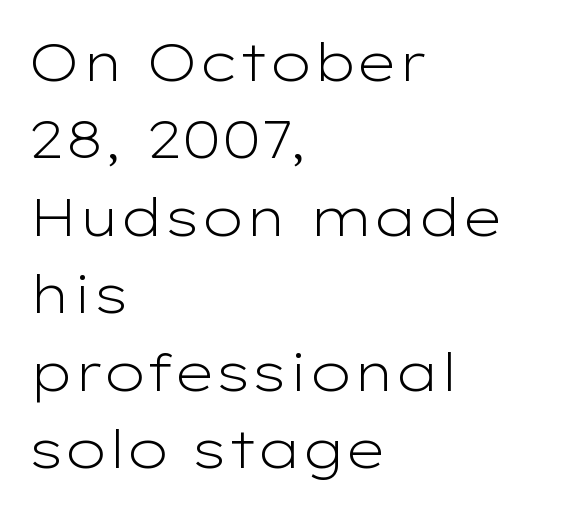
{"serif": "no", "italic": "no", "bold": "no", "weight": "light", "width": "wide", "stroke_contrast": "low", "x_height": "medium", "monospaced": "no", "underline": "no", "align": "left", "line_spacing": "normal", "line_spacing_ratio": 1.46, "letter_spacing": "normal", "letter_spacing_em": 0.0, "glyph_px": 53}
